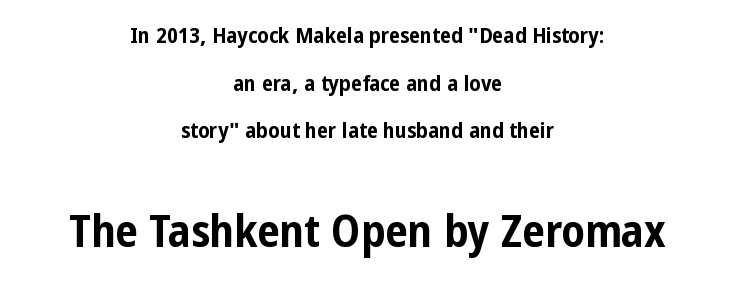
The face used here is proportionally spaced, like ordinary book or web type. A typesetter would call this zero additional tracking. The lines are spread far apart with generous leading. Each line is balanced around a shared central axis. Clear beneath every line of the passage. Size hierarchy here favors the trailing block over the leading one.
